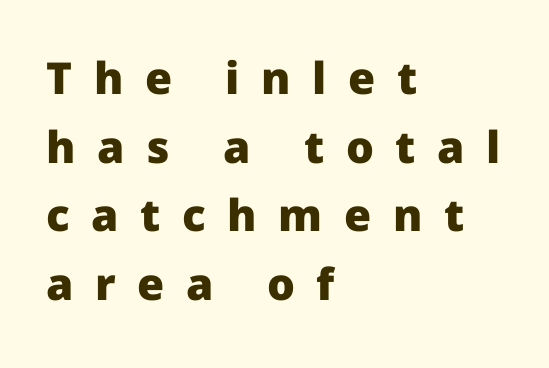
The passage is arranged the way most books set body copy — flush left. I'd call this a sans setting — the letters go barefoot. Underlining? Definitely not there. A typesetter would call this proportional, since set widths differ per character. Glyph-to-glyph distance is far greater than everyday printed text.
